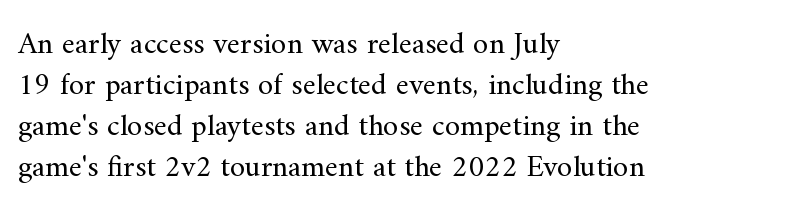
The image shows 31 px regular-weight serif type, upright; set left-aligned, normal line spacing (1.32x), normal letter spacing, not underlined; medium stroke contrast and a small x-height.
